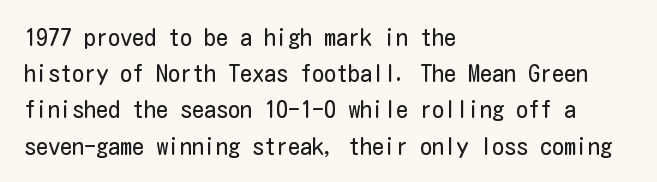
Default kerning and tracking; the words read as compact shapes. Tall strokes in this sample are plumb rather than angled. This rendering uses left alignment, leaving the right contour irregular. Students, observe: this is what conventionally led text looks like. Each stroke keeps to a modest, everyday thickness or less. Honestly, there is no underline to notice here at all.
